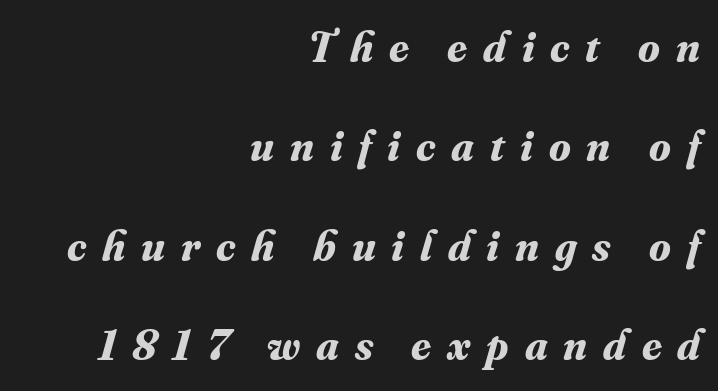
{"serif": "yes", "italic": "yes", "lean": "right", "slant_degrees": 16, "bold": "yes", "weight": "bold", "width": "normal", "stroke_contrast": "medium", "x_height": "small", "monospaced": "no", "underline": "no", "align": "right", "line_spacing": "loose", "line_spacing_ratio": 2.26, "letter_spacing": "wide", "letter_spacing_em": 0.36, "glyph_px": 44}
